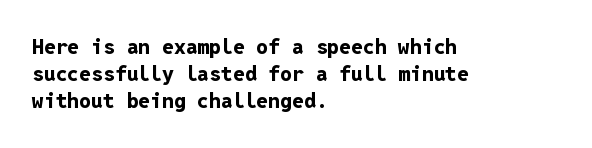
The space directly below the letters is spotless. In terms of leading, this rendering sits right in the middle. Notice how the stems are strictly vertical — no italics here. Honestly, the letter spacing is just normal — you wouldn't notice it. Typesetter's note: full bold, strokes at maximum text heaviness.
